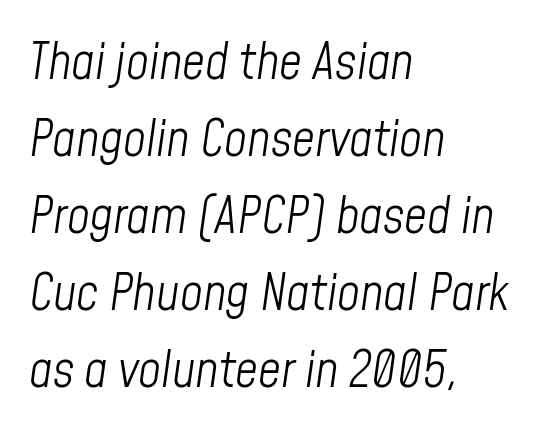
{"italic": "yes", "lean": "right", "slant_degrees": 8, "bold": "no", "weight": "light", "width": "condensed", "stroke_contrast": "low", "x_height": "medium", "monospaced": "no", "underline": "no", "align": "left", "line_spacing": "normal", "line_spacing_ratio": 1.54, "letter_spacing": "normal", "letter_spacing_em": 0.0, "glyph_px": 50}
